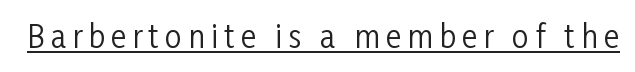
Style check: upright. The rendering uses the underline text-decoration. Ink coverage per letter is moderate at most. You could not count columns in this text — the font is proportionally spaced. Look at the tracking — it's clearly loosened, letters drifting apart. Type style note: lacks serifs.
